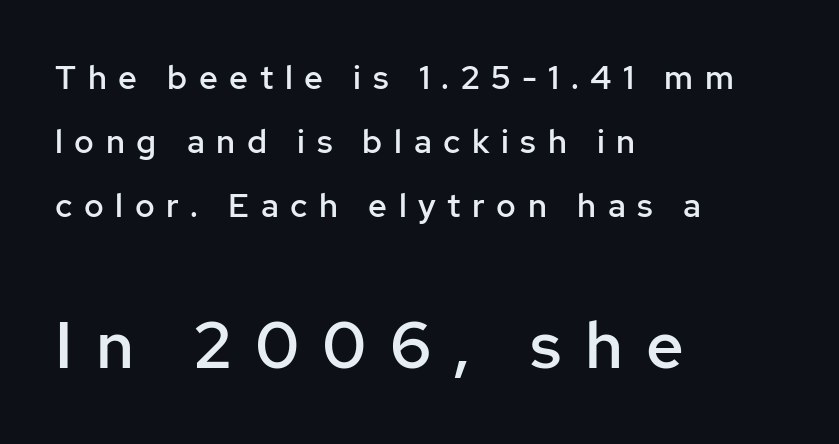
The image shows 66 px semibold sans-serif type, upright; set left-aligned, loose line spacing (1.94x), unusually wide letter spacing (+0.35 em), not underlined; the second (bottom) block is 2.0x larger; low stroke contrast and a medium x-height.
